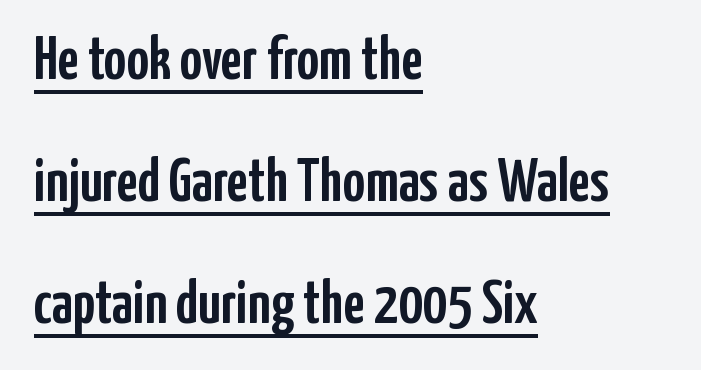
Proportional: the letters do not fall into vertical columns. Successive baselines arrive slowly, with a big drop between each. This sample uses plain, unmodified letter spacing. Observe the absence of serifs on each vertical stroke in this sample.
